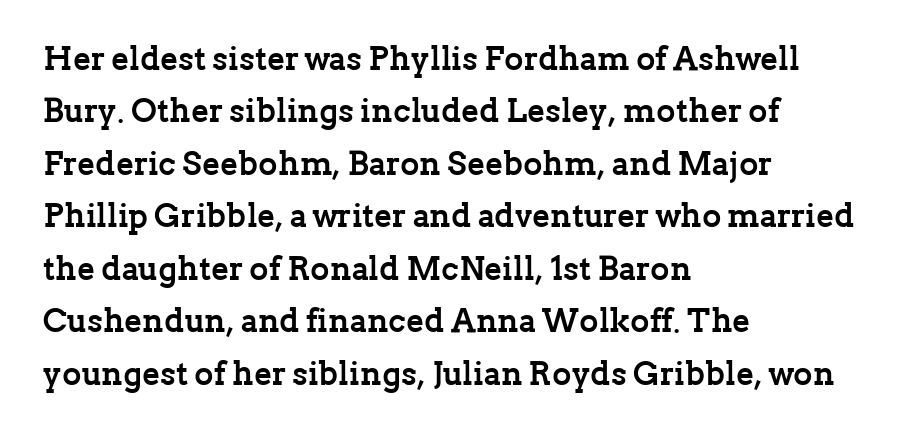
Caption: standard tracking, unaltered. The rendering shows small feet on the letterforms — a serif design. Plenty of ink on the page — the face is bold. Honestly, the row spacing looks completely unremarkable. The rendering uses natural spacing where letterforms have individual widths.
